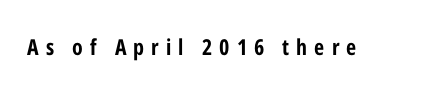
This sample uses an upright cut, with every glyph sitting square on the baseline. In terms of letterspacing, this is a distinctly airy, spread setting. The glyphs are unaccompanied by any horizontal stroke below them. A dark, heavy texture on the line: the type is bold.
